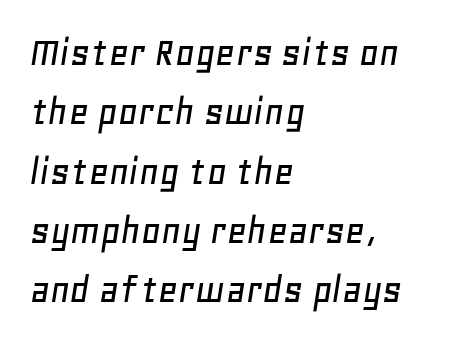
Q: Is the text italic (slanted)? A: Yes, it leans right by about 11 degrees.
Q: Is the text underlined? A: No.
Q: How is the paragraph aligned? A: Left-aligned.
Q: Is the spacing between letters normal or unusually wide? A: Normal.
Q: Is the spacing between lines tight, normal or loose? A: Normal.
Q: Width (condensed, normal, or wide)? A: Normal.
Q: Stroke contrast? A: Low.
Q: x-height? A: Large.
Q: Monospaced? A: No.
